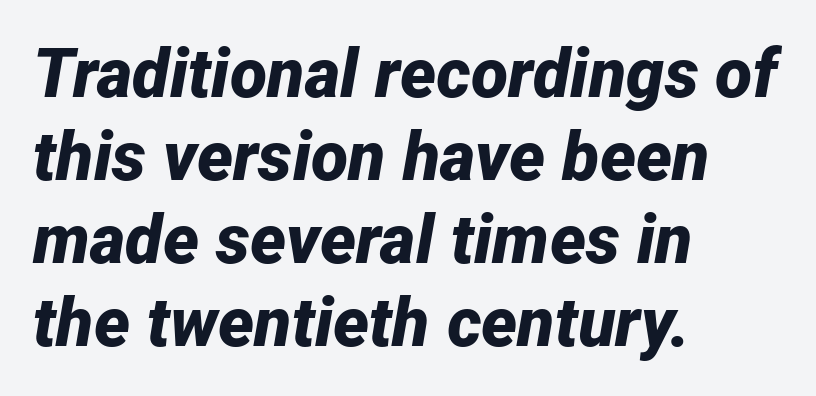
{"italic": "yes", "lean": "right", "slant_degrees": 12, "bold": "yes", "weight": "bold", "width": "normal", "stroke_contrast": "low", "x_height": "medium", "monospaced": "no", "underline": "no", "align": "left", "line_spacing_ratio": 1.22, "letter_spacing": "normal", "letter_spacing_em": 0.0, "glyph_px": 68}
